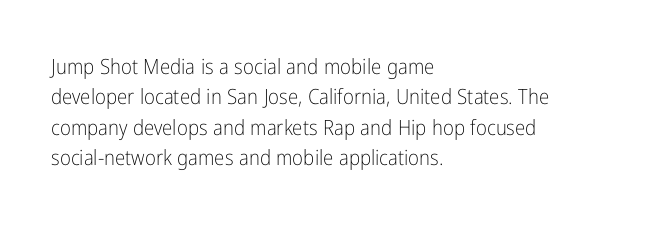
The image shows 21 px text type, upright; set left-aligned, normal line spacing (1.45x), normal letter spacing, not underlined.
